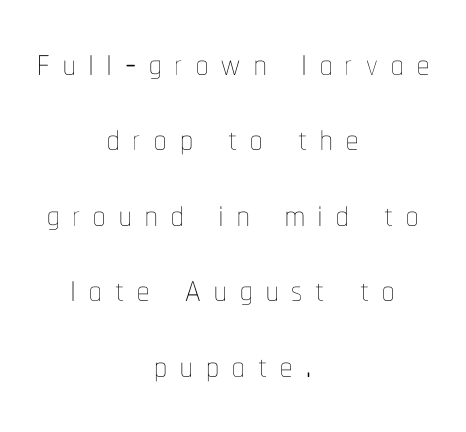
The paragraph has two soft edges and a firm central axis. Baseline-to-baseline distance is the conventional proportion of letter height. Words float on clear page, feet unadorned. This is roman type, the default non-slanted kind. These lines are rendered in a variable-pitch font. Glyph-to-glyph distance is far greater than everyday printed text.
